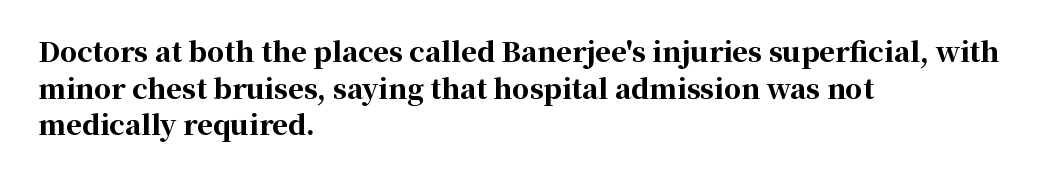
Casual observation: everything's shoved over to the left. Look at the tracking — it's just the regular setting, nothing added. The rendering uses a moderate line-height, typical for paragraphs. Decoration check: the copy has no underline. The face used here has the dense, thick strokes of a bold. The typography opts for an upright posture over an oblique one.
